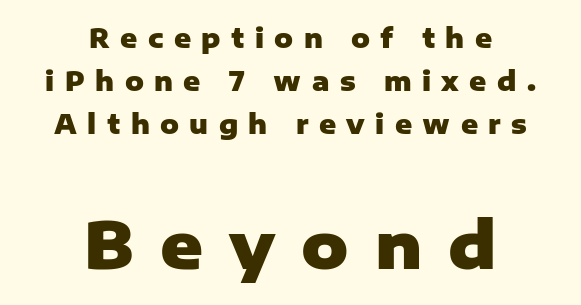
No italicization has been applied; the sample stays upright. Unlike a traditional serif, this face leaves its strokes unadorned. In terms of letterspacing, this is a distinctly airy, spread setting. The later block is typeset at a bigger size than the earlier block. You'd pick this weight for a headline — it's a proper bold.
